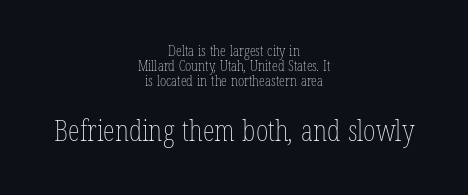
Q: Is the text bold? A: No.
Q: Is the text underlined? A: No.
Q: How is the paragraph aligned? A: Centered.
Q: Is the spacing between letters normal or unusually wide? A: Normal.
Q: Is the spacing between lines tight, normal or loose? A: Tight.
Q: Which block of text is set in a larger size, the first (top) or the second (bottom)? A: The second (bottom) one.
Q: Width (condensed, normal, or wide)? A: Condensed.
Q: Stroke contrast? A: Low.
Q: x-height? A: Medium.
Q: Monospaced? A: No.
